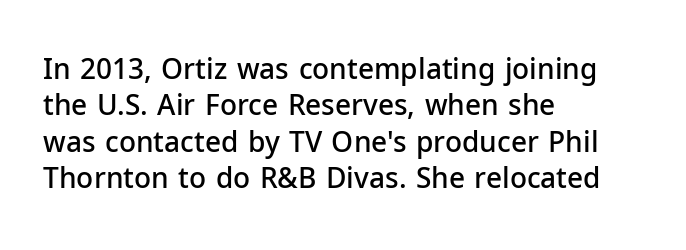
The image shows 28 px semibold sans-serif type, upright; set left-aligned, normal line spacing (1.3x), normal letter spacing, not underlined; low stroke contrast and a medium x-height.
